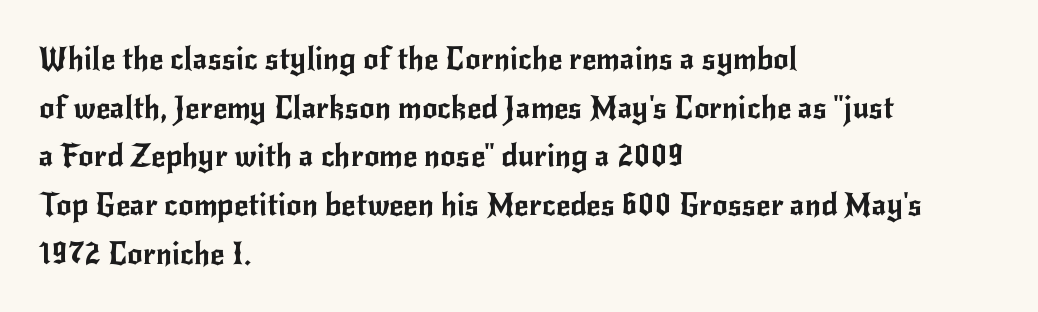
Q: Is the text italic (slanted)? A: No, it is upright.
Q: Is the typeface a serif or a sans-serif typeface? A: Sans-serif.
Q: Is the text underlined? A: No.
Q: How is the paragraph aligned? A: Left-aligned.
Q: Is the spacing between letters normal or unusually wide? A: Normal.
Q: Is the spacing between lines tight, normal or loose? A: Normal.
Q: Width (condensed, normal, or wide)? A: Normal.
Q: Stroke contrast? A: Low.
Q: x-height? A: Small.
Q: Monospaced? A: No.
